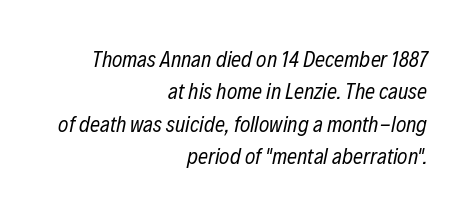
The image shows 22 px text type, italic (leaning right); set right-aligned, normal line spacing (1.47x), normal letter spacing, not underlined.
